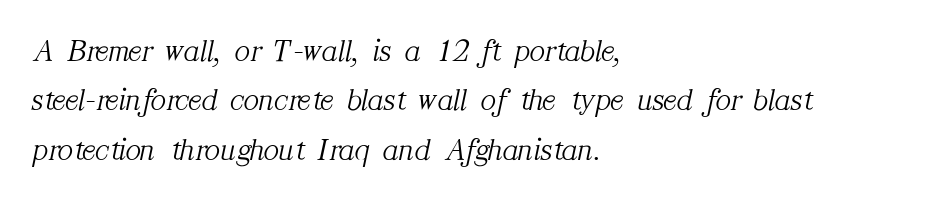
{"serif": "yes", "italic": "yes", "lean": "right", "slant_degrees": 12, "bold": "no", "weight": "light", "width": "normal", "stroke_contrast": "medium", "x_height": "medium", "monospaced": "no", "underline": "no", "align": "left", "line_spacing": "normal", "line_spacing_ratio": 1.54, "letter_spacing": "normal", "letter_spacing_em": 0.0, "glyph_px": 32}
